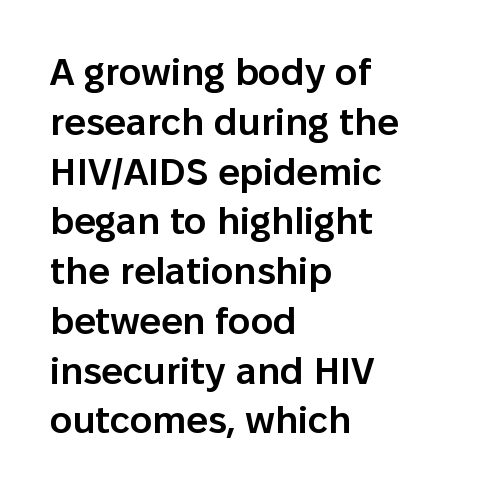
The image shows 38 px semibold sans-serif type, upright; set left-aligned, normal line spacing (1.31x), normal letter spacing, not underlined; low stroke contrast and a medium x-height.
